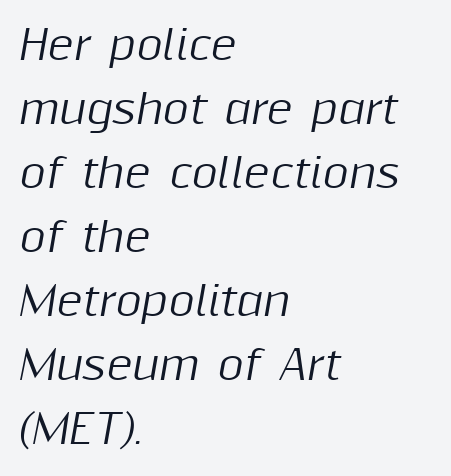
Tracking value appears to be zero — textbook default spacing. Vertically, the passage feels balanced, rows spaced as you'd expect. Notice how the stems are inclined rather than vertical — that's the hallmark of italics. Check the space under the baseline: it is left empty. Compared with a centered layout, this one pins lines to the left instead.
